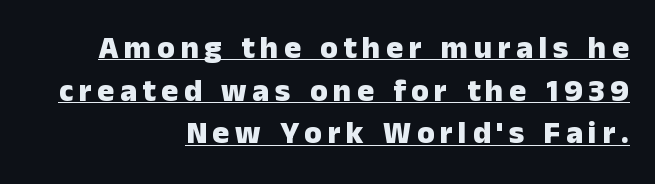
Q: Is the text bold? A: Yes.
Q: Is the text italic (slanted)? A: No, it is upright.
Q: Is the typeface a serif or a sans-serif typeface? A: Sans-serif.
Q: Is the text underlined? A: Yes.
Q: How is the paragraph aligned? A: Right-aligned.
Q: Is the spacing between lines tight, normal or loose? A: Normal.
Q: Width (condensed, normal, or wide)? A: Normal.
Q: Stroke contrast? A: Low.
Q: x-height? A: Medium.
Q: Monospaced? A: No.
